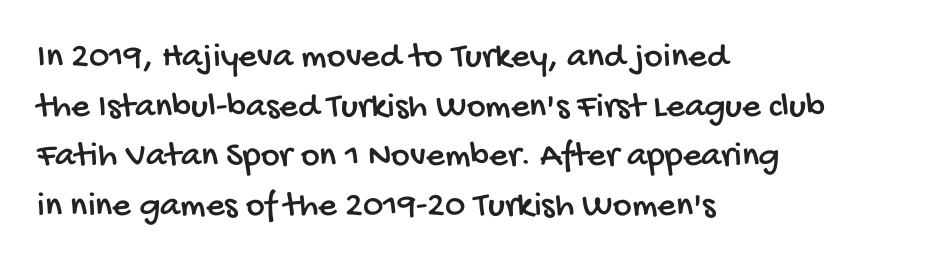
Q: Is the typeface a serif or a sans-serif typeface? A: Sans-serif.
Q: Is the text underlined? A: No.
Q: How is the paragraph aligned? A: Left-aligned.
Q: Is the spacing between letters normal or unusually wide? A: Normal.
Q: Is the spacing between lines tight, normal or loose? A: Normal.
Q: Width (condensed, normal, or wide)? A: Condensed.
Q: Stroke contrast? A: Low.
Q: x-height? A: Large.
Q: Monospaced? A: No.
